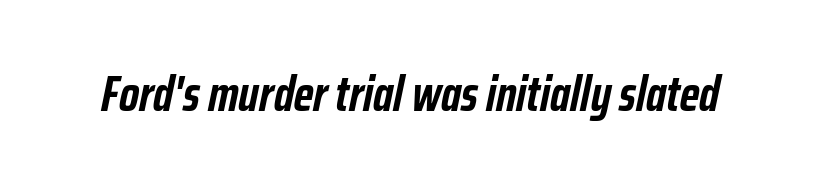
{"italic": "yes", "lean": "right", "slant_degrees": 12, "bold": "yes", "weight": "semibold", "width": "condensed", "stroke_contrast": "low", "x_height": "medium", "monospaced": "no", "underline": "no", "letter_spacing": "normal", "letter_spacing_em": 0.0, "glyph_px": 49}
